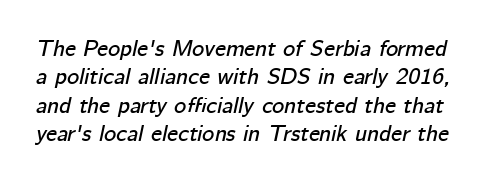
The image shows 23 px text type, italic (leaning right); set line spacing 1.23x, normal letter spacing, not underlined.
